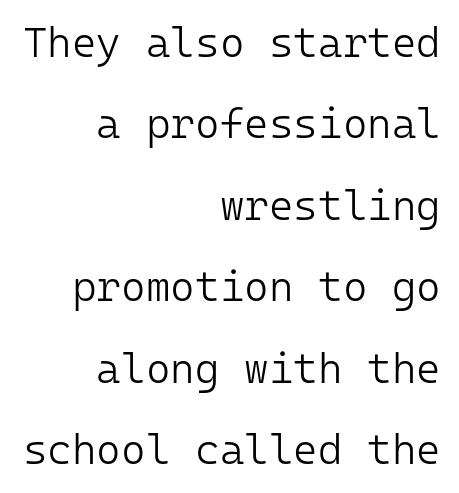
No word sits above an underline. The letters march in equal steps, a hallmark of fixed-pitch type. Typeset ragged left — the right edge is the straight one. Style check: upright. Notice the wide empty band between every row — that's loose leading. Compared with typical body copy, the letter spacing here is the same.
